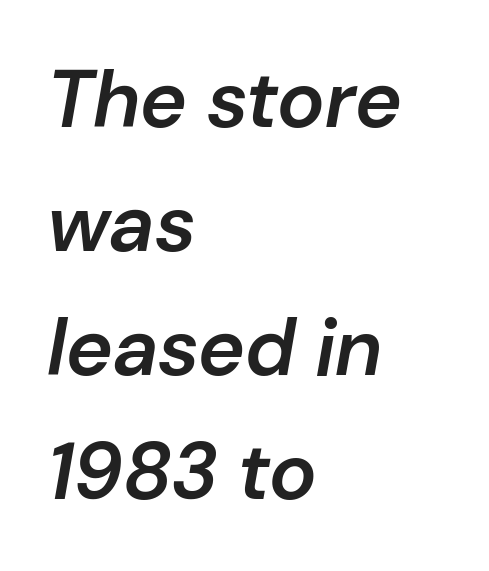
Q: Is the text bold? A: Semi-bold.
Q: Is the text italic (slanted)? A: Yes, it leans right by about 10 degrees.
Q: Is the text underlined? A: No.
Q: How is the paragraph aligned? A: Left-aligned.
Q: Is the spacing between letters normal or unusually wide? A: Normal.
Q: Is the spacing between lines tight, normal or loose? A: Normal.
Q: Width (condensed, normal, or wide)? A: Normal.
Q: Stroke contrast? A: Low.
Q: x-height? A: Medium.
Q: Monospaced? A: No.
